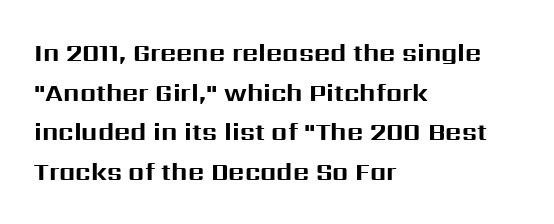
{"italic": "no", "bold": "yes", "underline": "no", "align": "left", "line_spacing": "normal", "line_spacing_ratio": 1.59, "letter_spacing": "normal", "letter_spacing_em": 0.0, "glyph_px": 25}
